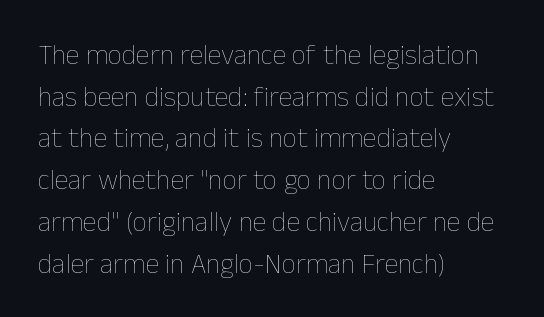
The image shows 28 px thin type, upright; set left-aligned, normal line spacing (1.49x), normal letter spacing, not underlined; low stroke contrast and a medium x-height.
